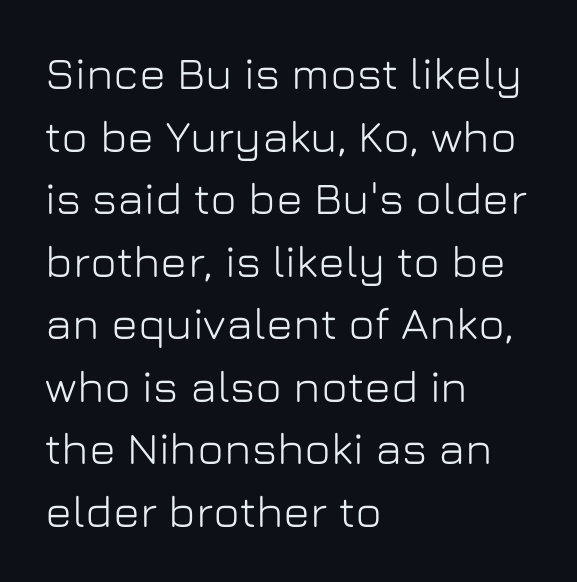
The image shows 45 px sans-serif type, upright; set left-aligned, normal line spacing (1.39x), normal letter spacing, not underlined; low stroke contrast and a medium x-height.
